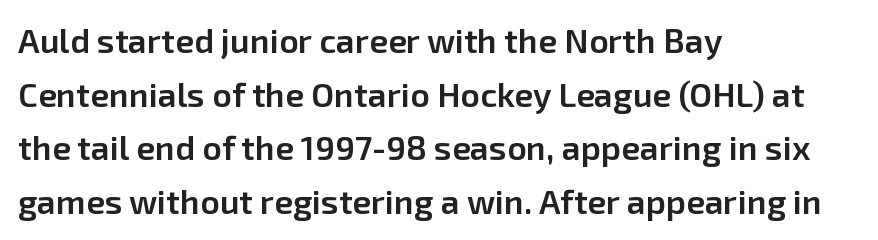
Q: Is the text bold? A: Semi-bold.
Q: Is the text italic (slanted)? A: No, it is upright.
Q: Is the typeface a serif or a sans-serif typeface? A: Sans-serif.
Q: Is the text underlined? A: No.
Q: How is the paragraph aligned? A: Left-aligned.
Q: Is the spacing between letters normal or unusually wide? A: Normal.
Q: Is the spacing between lines tight, normal or loose? A: Normal.
Q: Width (condensed, normal, or wide)? A: Normal.
Q: Stroke contrast? A: Low.
Q: x-height? A: Medium.
Q: Monospaced? A: No.
